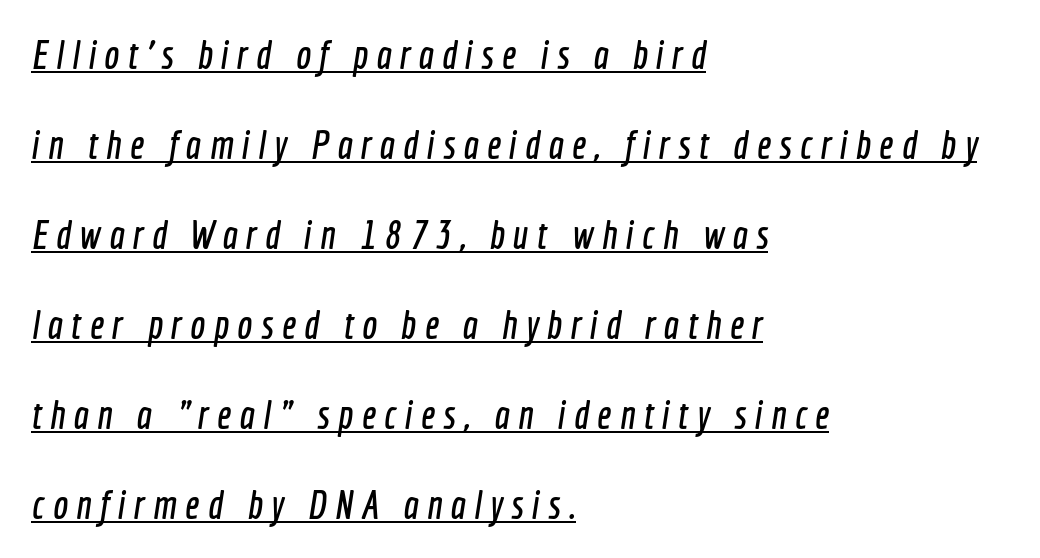
The image shows 40 px condensed sans-serif type; set left-aligned, loose line spacing (2.25x), unusually wide letter spacing (+0.21 em), underlined; a medium x-height.
